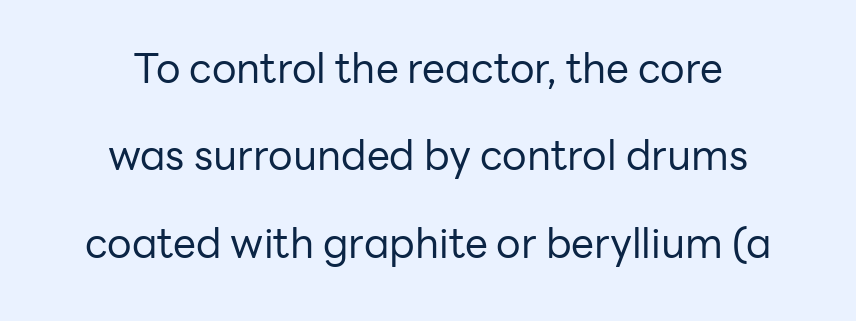
{"serif": "no", "italic": "no", "bold": "no", "weight": "regular", "width": "normal", "stroke_contrast": "low", "x_height": "medium", "monospaced": "no", "underline": "no", "line_spacing": "loose", "line_spacing_ratio": 2.13, "letter_spacing": "normal", "letter_spacing_em": 0.0, "glyph_px": 41}
